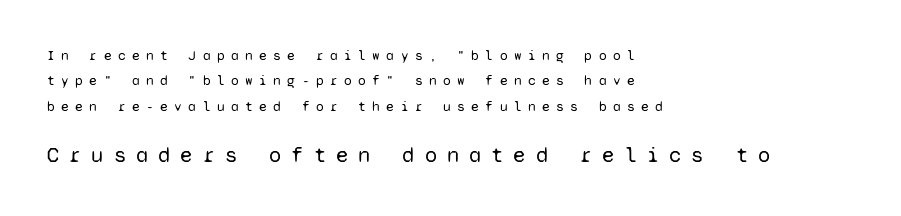
The image shows 22 px text type, upright; set left-aligned, line spacing 1.81x, unusually wide letter spacing (+0.46 em), not underlined; the second (bottom) block is 1.57x larger.
